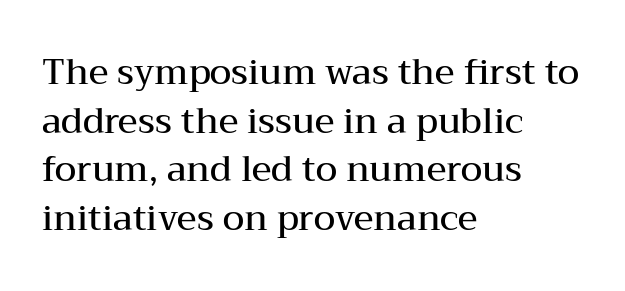
The image shows 35 px semibold, wide serif type, upright; set left-aligned, normal line spacing (1.39x), normal letter spacing, not underlined; medium stroke contrast and a medium x-height.
